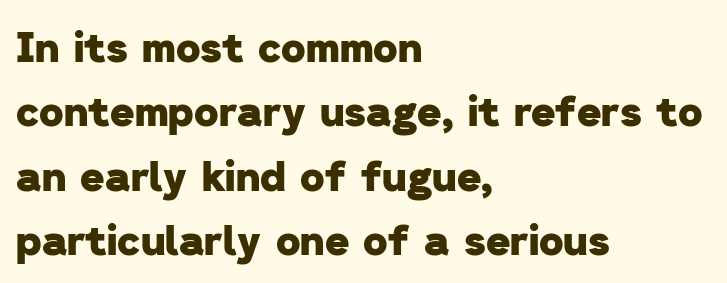
The image shows 42 px heavy sans-serif type; set left-aligned, normal line spacing (1.53x), normal letter spacing, not underlined; low stroke contrast and a medium x-height.
